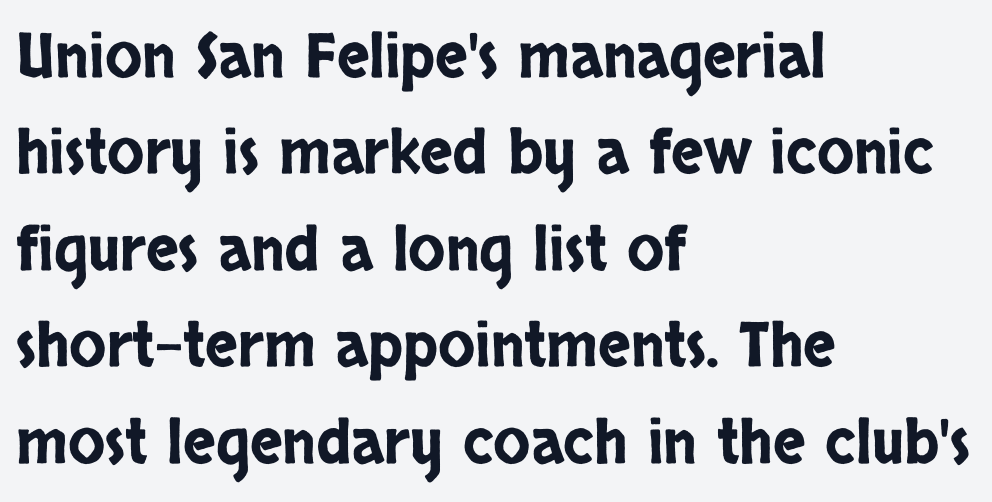
Is there much room between lines? A standard amount, neither cramped nor airy. Horizontal alignment here is leftward, the default for most running prose. Every character sits straight up, as roman type does. This sample uses a sans-serif face. Has an underline been added? It has not. This sample has the flowing, uneven cadence of proportional lettering.
